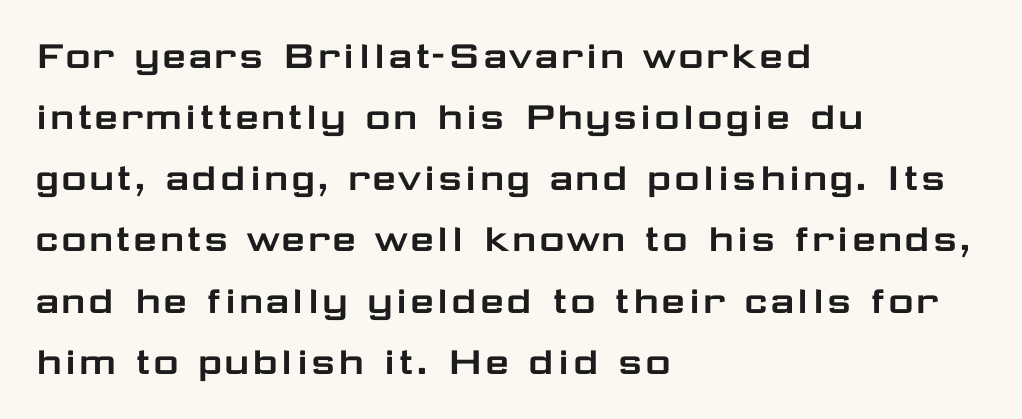
The rendering uses a moderate line-height, typical for paragraphs. Characters remain perfectly vertical along every line. The passage is arranged the way most books set body copy — flush left. Words appear dense and cohesive because spacing is normal.
